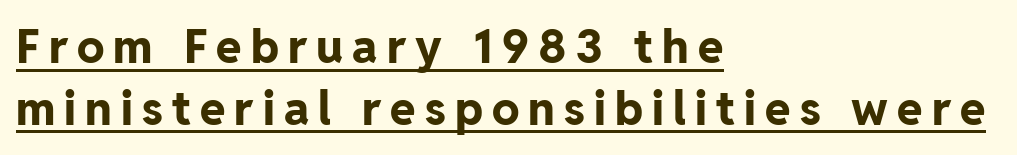
Vertically, the passage feels balanced, rows spaced as you'd expect. A typesetter would label this face a sans. Teacher's note: observe the even left margin — that is flush-left alignment. Caption: expanded tracking, letters set apart.
